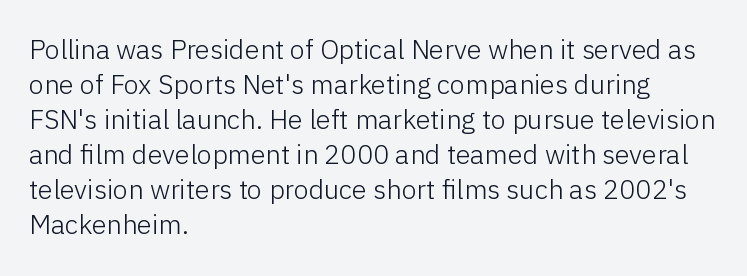
Q: Is the text bold? A: No.
Q: Is the text italic (slanted)? A: No, it is upright.
Q: Is the text underlined? A: No.
Q: How is the paragraph aligned? A: Left-aligned.
Q: Is the spacing between letters normal or unusually wide? A: Normal.
Q: Is the spacing between lines tight, normal or loose? A: Normal.
